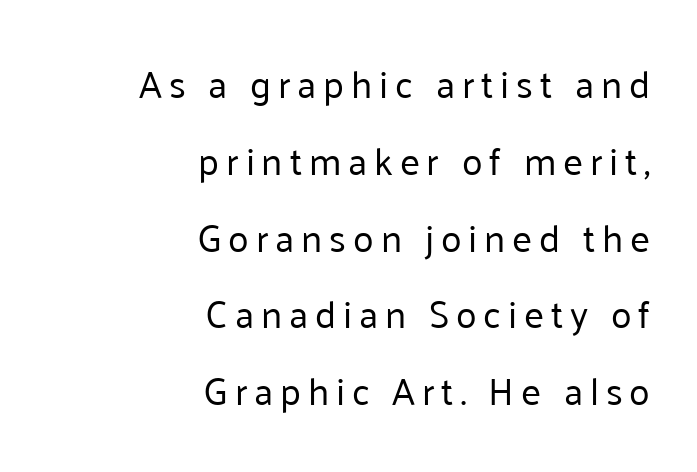
{"serif": "no", "italic": "no", "bold": "no", "weight": "regular", "width": "normal", "stroke_contrast": "low", "x_height": "medium", "monospaced": "no", "underline": "no", "align": "right", "line_spacing": "loose", "line_spacing_ratio": 2.02, "glyph_px": 38}
